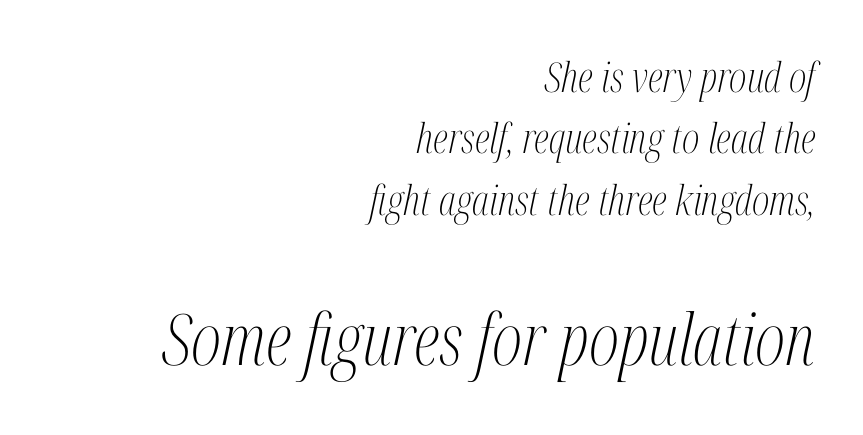
Q: Is the text bold? A: No.
Q: Is the text italic (slanted)? A: Yes, it leans right by about 12 degrees.
Q: Is the typeface a serif or a sans-serif typeface? A: Serif.
Q: Is the text underlined? A: No.
Q: How is the paragraph aligned? A: Right-aligned.
Q: Is the spacing between letters normal or unusually wide? A: Normal.
Q: Is the spacing between lines tight, normal or loose? A: Normal.
Q: Which block of text is set in a larger size, the first (top) or the second (bottom)? A: The second (bottom) one.
Q: Width (condensed, normal, or wide)? A: Condensed.
Q: Stroke contrast? A: Medium.
Q: x-height? A: Medium.
Q: Monospaced? A: No.
